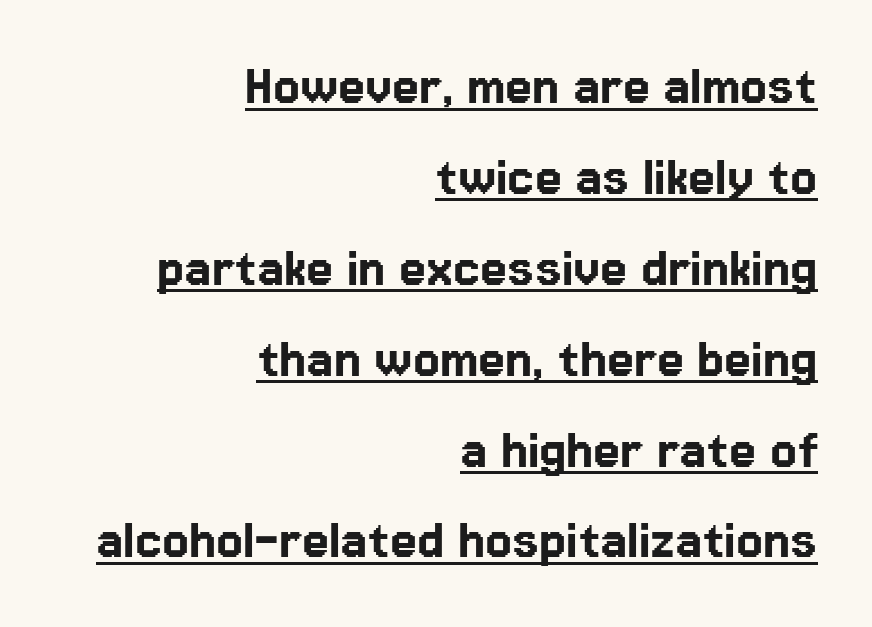
The image shows 61 px sans-serif type, upright; set right-aligned, normal line spacing (1.49x), normal letter spacing, underlined; low stroke contrast and a medium x-height.
